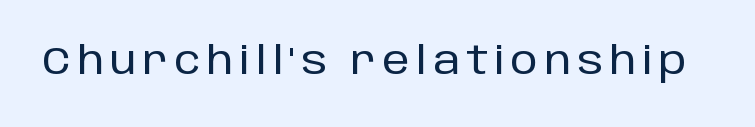
{"serif": "no", "italic": "no", "width": "normal", "stroke_contrast": "low", "x_height": "large", "monospaced": "no", "underline": "no", "glyph_px": 39}
